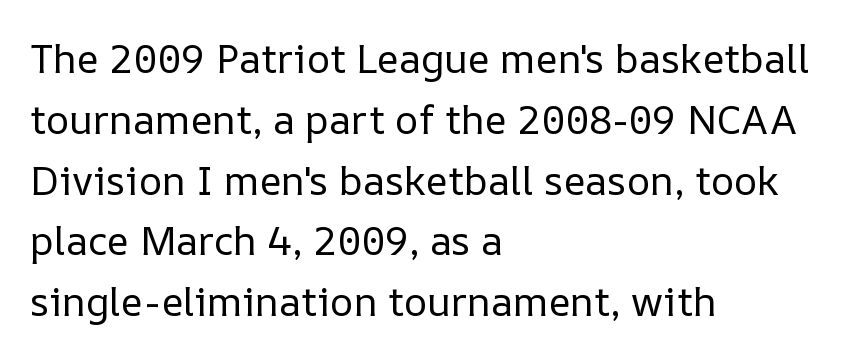
The specimen omits any rule beneath the text block's lines. Character widths vary here, with narrow letters taking less room than wide ones. Whoever set this chose a conventional vertical rhythm. The horizontal fit of the characters is conventional and even. The cut favours lightness, reaching ordinary text weight at its darkest.
